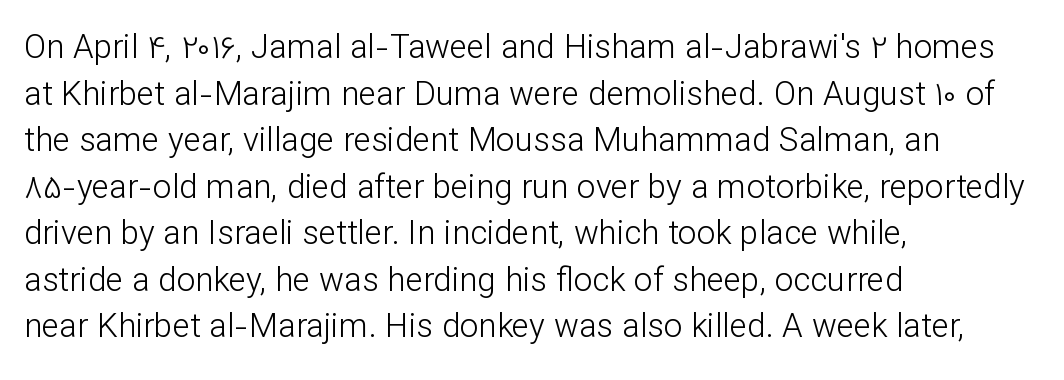
The image shows 33 px light sans-serif type, upright; set left-aligned, normal line spacing (1.41x), normal letter spacing, not underlined; low stroke contrast and a medium x-height.
